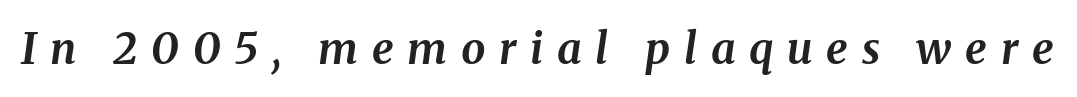
The image shows 43 px bold type, italic (leaning right); set unusually wide letter spacing (+0.32 em), not underlined; medium stroke contrast and a medium x-height.
